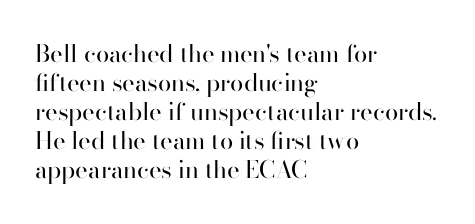
The image shows 24 px text type, upright; set left-aligned, line spacing 1.21x, normal letter spacing, not underlined.
